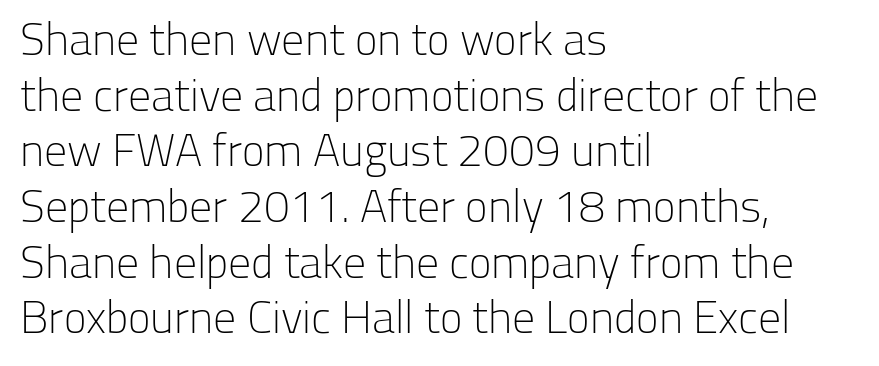
{"serif": "no", "italic": "no", "bold": "no", "weight": "light", "width": "normal", "stroke_contrast": "low", "x_height": "medium", "monospaced": "no", "underline": "no", "align": "left", "line_spacing_ratio": 1.21, "letter_spacing": "normal", "letter_spacing_em": 0.0, "glyph_px": 46}
